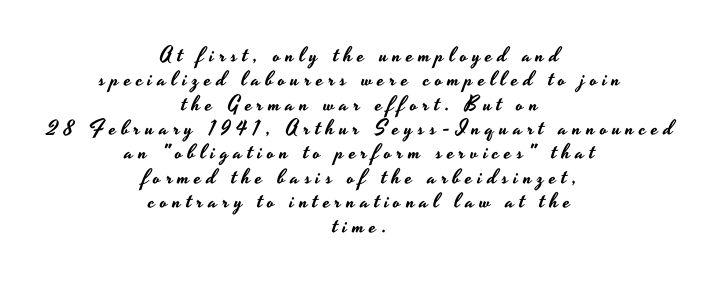
Reading down the block, each line starts at a different indent, mirrored at its end. The tracking reads as deliberately expanded to a designer's eye. The strip under each line holds only bare page.
